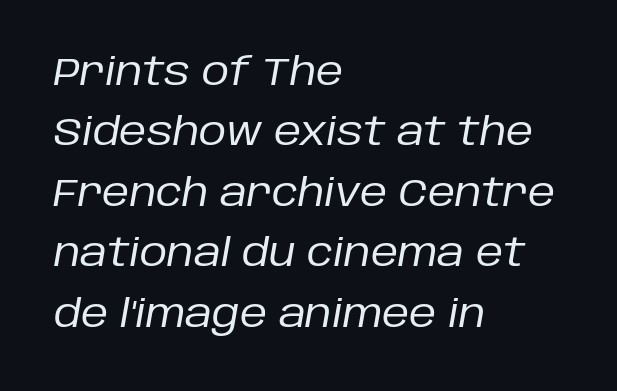
Q: Is the text bold? A: No.
Q: Is the text italic (slanted)? A: Yes, it leans right by about 10 degrees.
Q: Is the text underlined? A: No.
Q: How is the paragraph aligned? A: Left-aligned.
Q: Is the spacing between letters normal or unusually wide? A: Normal.
Q: Is the spacing between lines tight, normal or loose? A: Normal.
Q: Width (condensed, normal, or wide)? A: Normal.
Q: Stroke contrast? A: Low.
Q: x-height? A: Large.
Q: Monospaced? A: No.
